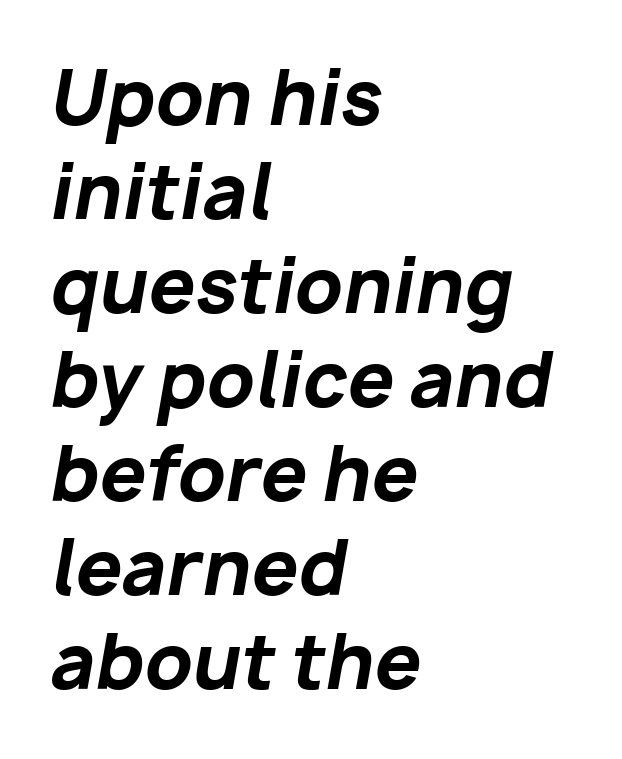
The image shows 74 px bold type, italic (leaning right); set left-aligned, normal line spacing (1.27x), normal letter spacing, not underlined; low stroke contrast and a medium x-height.
